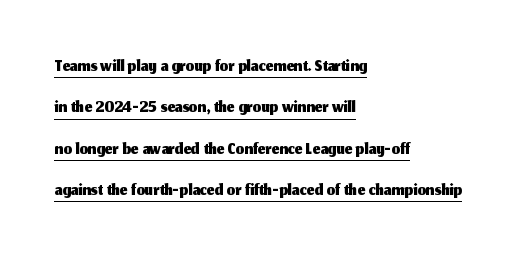
What's the leading like? Ordinary, nothing unusual. Teacher's note: observe the even left margin — that is flush-left alignment. This rendering features underlined lettering. The lettering holds an erect, upright posture throughout. Tracking value appears to be zero — textbook default spacing.
